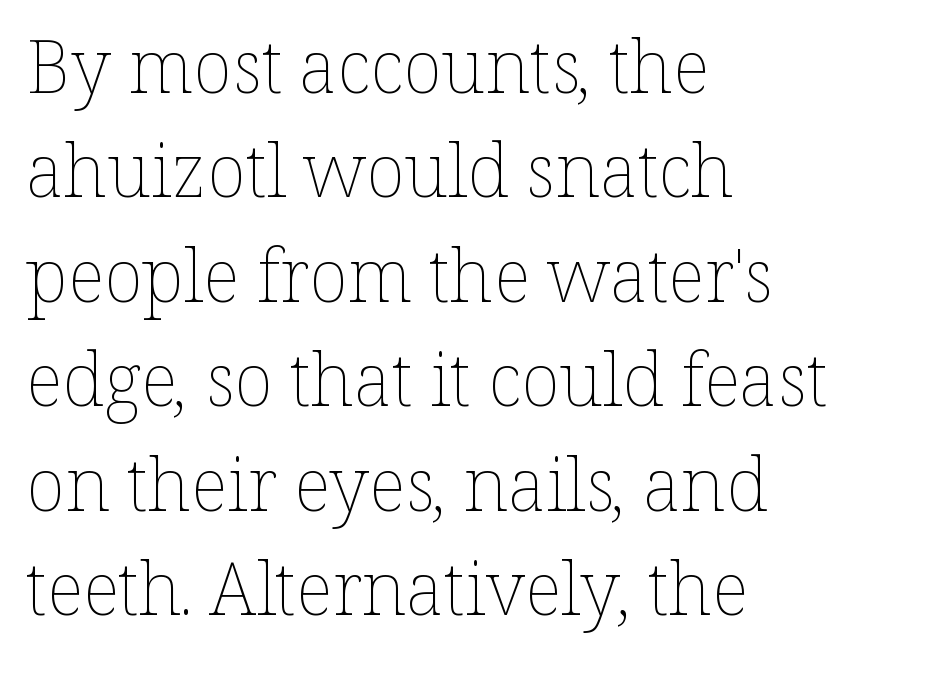
The image shows 73 px thin type, upright; set left-aligned, normal line spacing (1.43x), normal letter spacing, not underlined; low stroke contrast and a medium x-height.
